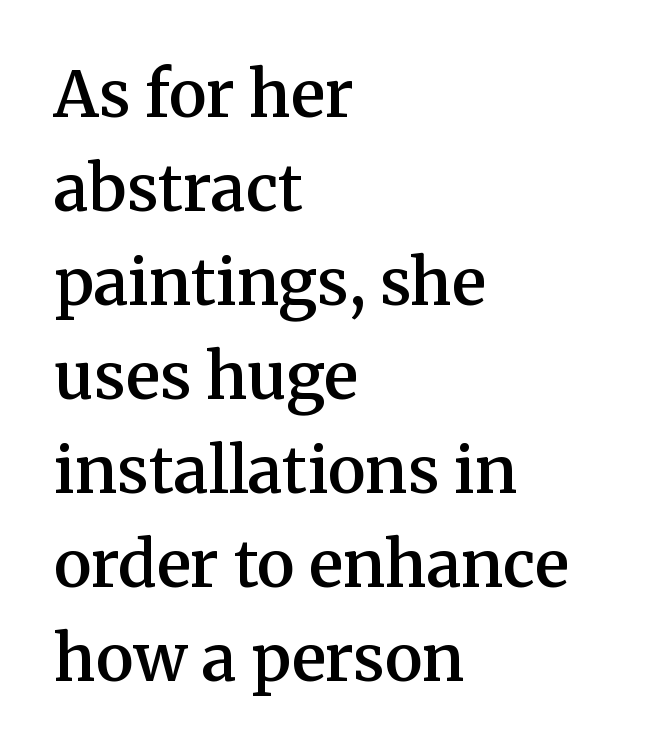
{"serif": "yes", "italic": "no", "bold": "semi", "weight": "semibold", "width": "normal", "stroke_contrast": "medium", "x_height": "medium", "monospaced": "no", "underline": "no", "align": "left", "line_spacing": "normal", "line_spacing_ratio": 1.47, "letter_spacing": "normal", "letter_spacing_em": 0.0, "glyph_px": 64}
